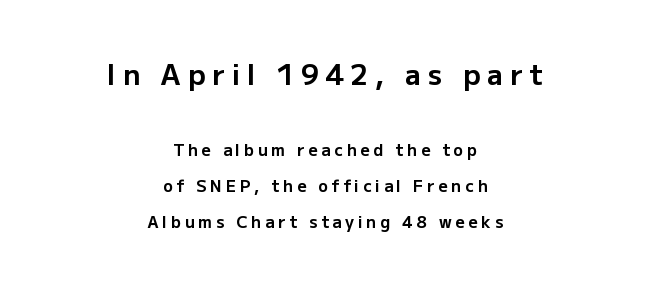
The paragraph shown floats in the horizontal middle. The rendering inserts visible extra space after every character. The area under the type is left untouched. Posture: upright roman. Is there much room between lines? Yes — plenty of vertical air separates them.
